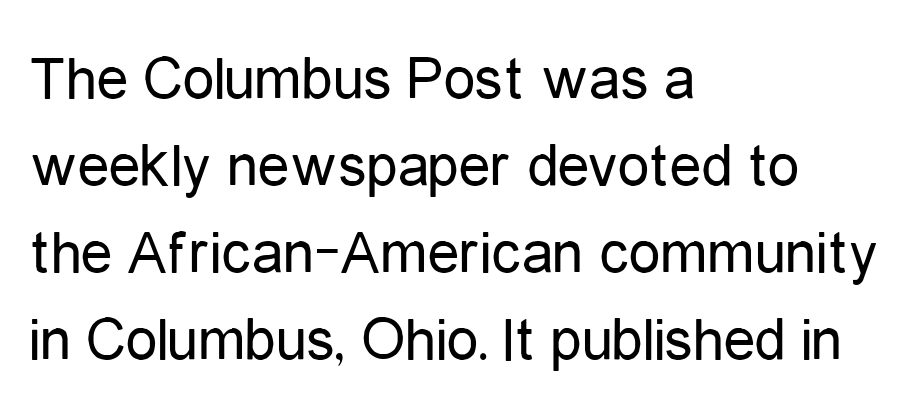
{"serif": "no", "italic": "no", "bold": "no", "weight": "regular", "width": "condensed", "stroke_contrast": "low", "x_height": "medium", "monospaced": "no", "underline": "no", "align": "left", "line_spacing": "normal", "line_spacing_ratio": 1.38, "letter_spacing": "normal", "letter_spacing_em": 0.0, "glyph_px": 63}
